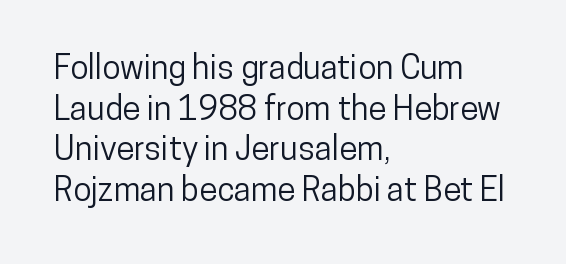
Nope, no serifs anywhere on these letters. The rendering uses natural spacing where letterforms have individual widths. Unlike italic type, these characters show no tilt at all. The rendering keeps characters at their native spacing. The glyphs are unaccompanied by any horizontal stroke below them.
